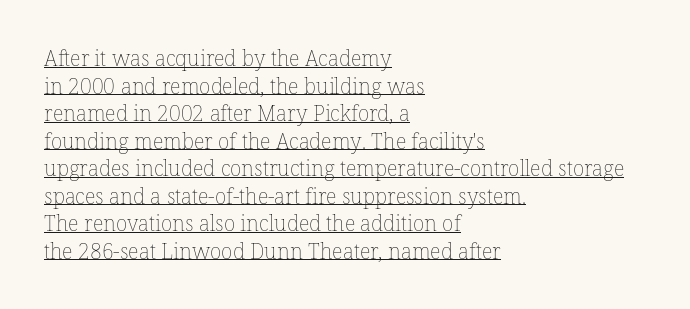
Q: Is the text bold? A: No.
Q: Is the text italic (slanted)? A: No, it is upright.
Q: Is the text underlined? A: Yes.
Q: How is the paragraph aligned? A: Left-aligned.
Q: Is the spacing between letters normal or unusually wide? A: Normal.
Q: Is the spacing between lines tight, normal or loose? A: Normal.
